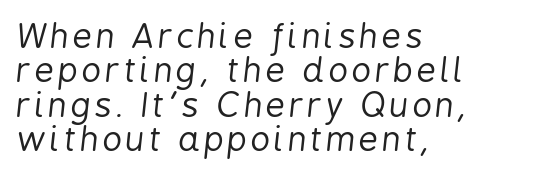
A typesetter would call this proportional, since set widths differ per character. Unbolded letterforms with no extra heft. Cramped leading. Horizontally, the lines are justified to the leading edge only.
